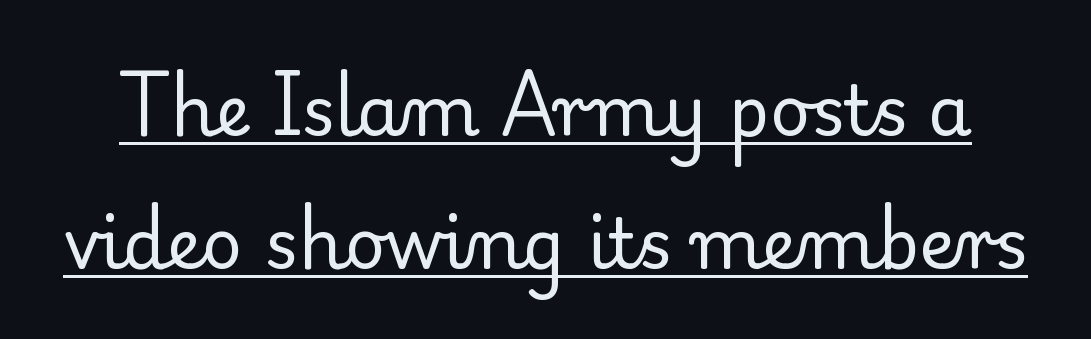
The image shows 70 px regular-weight serif type, upright; set loose line spacing (1.9x), normal letter spacing, underlined; low stroke contrast and a small x-height.
